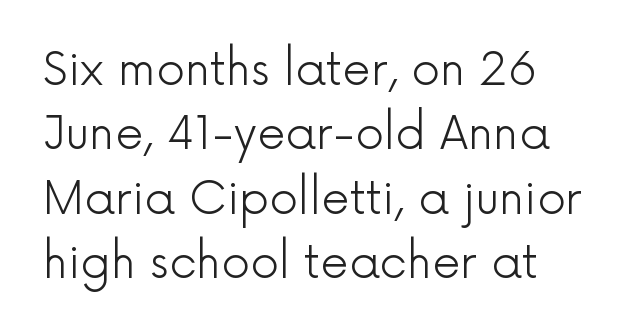
Rendered with straight, roman letterforms. Heft: none added — not bold. I'd call this a sans setting — the letters go barefoot. A typesetter would call this leading conventional body-copy spacing.
